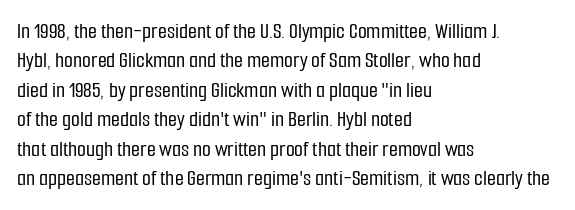
{"italic": "no", "underline": "no", "align": "left", "line_spacing": "normal", "line_spacing_ratio": 1.28, "letter_spacing": "normal", "letter_spacing_em": 0.0, "glyph_px": 23}
